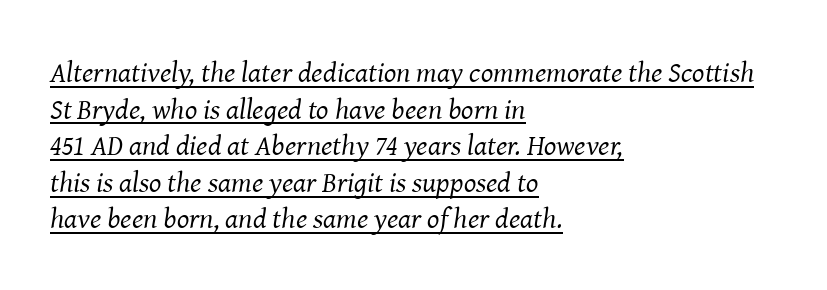
The image shows 29 px regular-weight serif type, italic (leaning right); set left-aligned, normal line spacing (1.26x), normal letter spacing, underlined; medium stroke contrast and a medium x-height.
